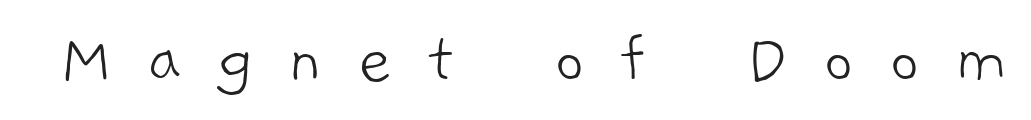
The image shows 73 px light sans-serif type; set unusually wide letter spacing (+0.48 em), not underlined; low stroke contrast and a medium x-height.
